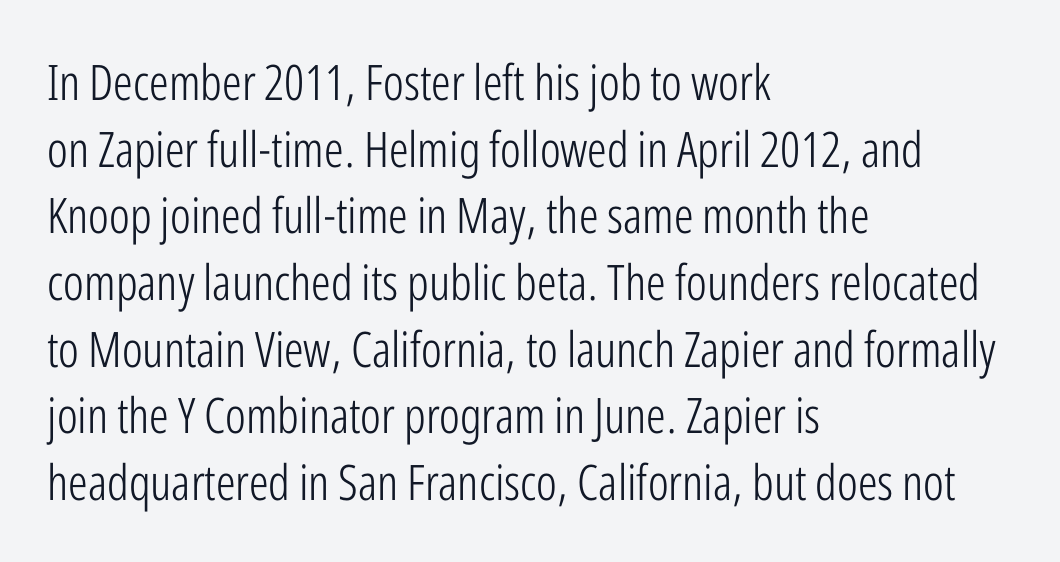
The words here are not underlined. Every character sits straight up, as roman type does. Is this a fixed-width face? No — the glyphs have proportional, varying widths. Quick note: interline space is typical. Heft: none added — not bold.
